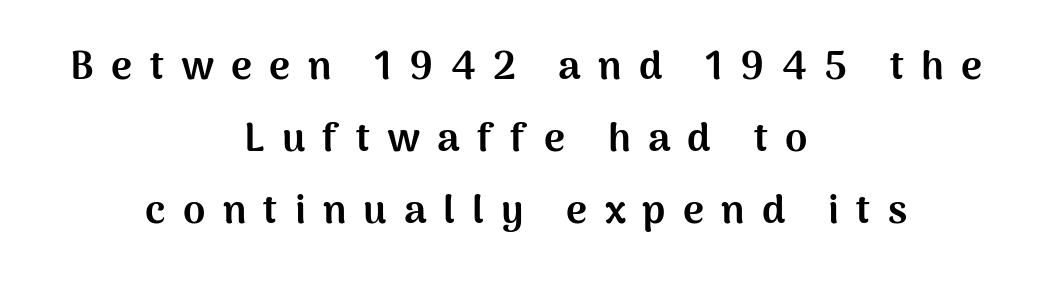
Q: Is the text bold? A: Yes.
Q: Is the text italic (slanted)? A: No, it is upright.
Q: Is the typeface a serif or a sans-serif typeface? A: Sans-serif.
Q: Is the text underlined? A: No.
Q: How is the paragraph aligned? A: Centered.
Q: Is the spacing between letters normal or unusually wide? A: Unusually wide.
Q: Width (condensed, normal, or wide)? A: Normal.
Q: Stroke contrast? A: Medium.
Q: x-height? A: Medium.
Q: Monospaced? A: No.
